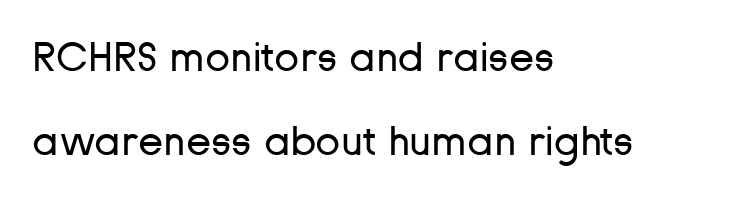
Q: Is the text bold? A: No.
Q: Is the text italic (slanted)? A: No, it is upright.
Q: Is the typeface a serif or a sans-serif typeface? A: Sans-serif.
Q: Is the text underlined? A: No.
Q: How is the paragraph aligned? A: Left-aligned.
Q: Is the spacing between letters normal or unusually wide? A: Normal.
Q: Is the spacing between lines tight, normal or loose? A: Loose.
Q: Width (condensed, normal, or wide)? A: Normal.
Q: Stroke contrast? A: Low.
Q: x-height? A: Medium.
Q: Monospaced? A: No.
